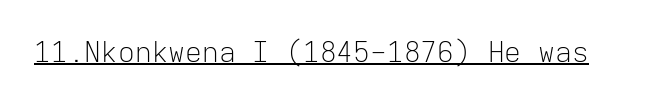
{"serif": "no", "italic": "no", "bold": "no", "weight": "light", "width": "normal", "stroke_contrast": "low", "x_height": "medium", "monospaced": "yes", "underline": "yes", "letter_spacing": "normal", "letter_spacing_em": 0.0, "glyph_px": 28}
